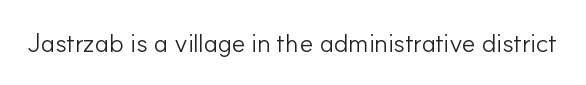
Q: Is the text bold? A: No.
Q: Is the text italic (slanted)? A: No, it is upright.
Q: Is the text underlined? A: No.
Q: Is the spacing between letters normal or unusually wide? A: Normal.
